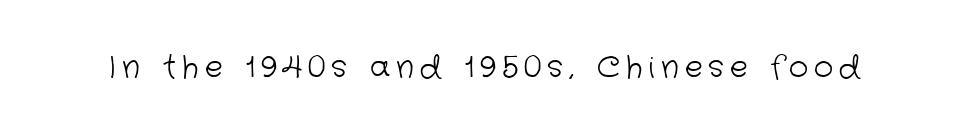
The image shows 30 px light sans-serif type; set unusually wide letter spacing (+0.2 em), not underlined; low stroke contrast and a medium x-height.
